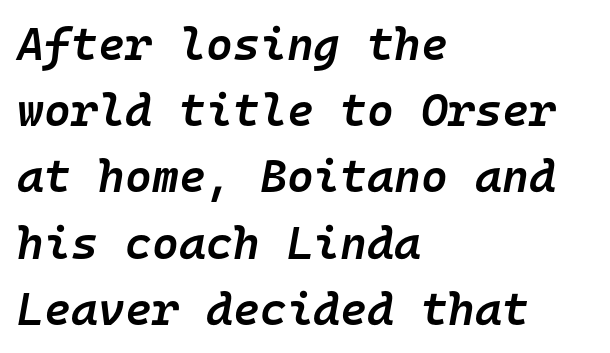
Looks like terminal output: every glyph gets an equal slot. Which margin do the lines hug? The left one — the right edge is uneven. Clear beneath every line of the passage. Successive baselines arrive at the customary interval. On the weight axis this lands at semibold, roughly 600. Every character sits at an angle, as italics do.
